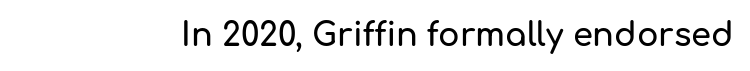
Rendered with straight, roman letterforms. You could not count columns in this text — the font is proportionally spaced. Rule under the text: the space is simply empty. The letters carry no serifs — their stems end cleanly without finishing strokes. This sample uses plain, unmodified letter spacing.
